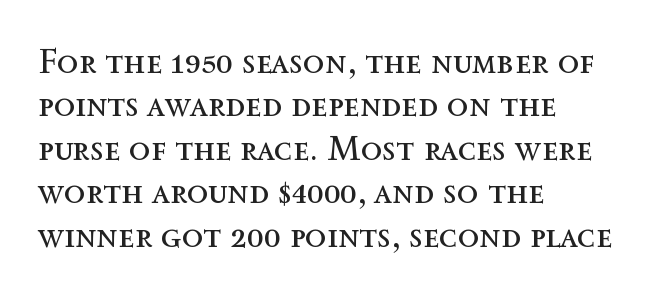
Casual observation: everything's shoved over to the left. Words float on clear page, feet unadorned. No letter is thick-stroked: the sample isn't bold. Spacing verdict: proportional, widths tailored to each character. The lettering stays uniformly vertical, giving the passage a roman look.
